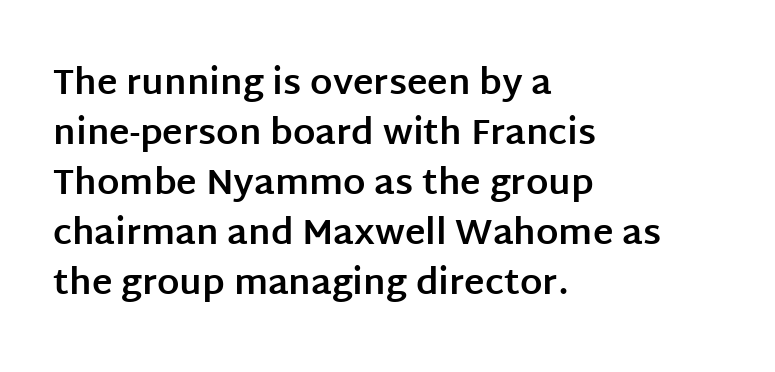
Q: Is the text bold? A: Yes.
Q: Is the text italic (slanted)? A: No, it is upright.
Q: Is the typeface a serif or a sans-serif typeface? A: Sans-serif.
Q: Is the text underlined? A: No.
Q: How is the paragraph aligned? A: Left-aligned.
Q: Is the spacing between letters normal or unusually wide? A: Normal.
Q: Is the spacing between lines tight, normal or loose? A: Normal.
Q: Width (condensed, normal, or wide)? A: Normal.
Q: Stroke contrast? A: Low.
Q: x-height? A: Large.
Q: Monospaced? A: No.
